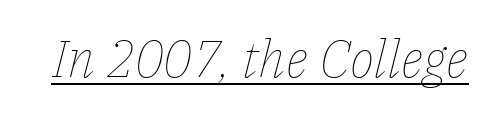
The sample's only ornament is a line tracing under the words. Spacing between characters is what you'd get straight out of the box. You could not count columns in this text — the font is proportionally spaced. This sample uses an oblique cut, with every glyph tilted off the vertical. Stem width sits at or under what a default text font uses.
